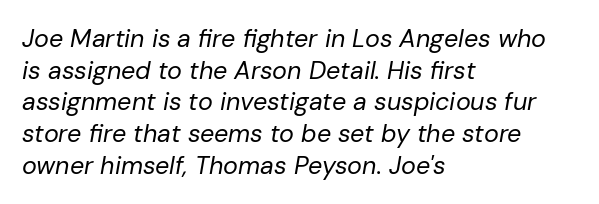
{"italic": "yes", "lean": "right", "slant_degrees": 10, "bold": "no", "underline": "no", "align": "left", "line_spacing": "normal", "line_spacing_ratio": 1.27, "letter_spacing": "normal", "letter_spacing_em": 0.0, "glyph_px": 25}
